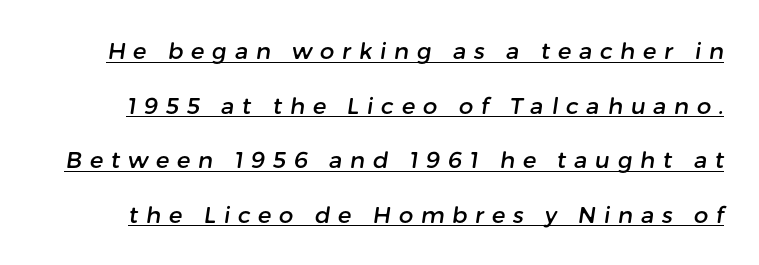
The line-height multiplier appears high, well above default. The rendered words wear a rule along their underside. Observe the wide spacing: letters keep a clear distance from each other.
